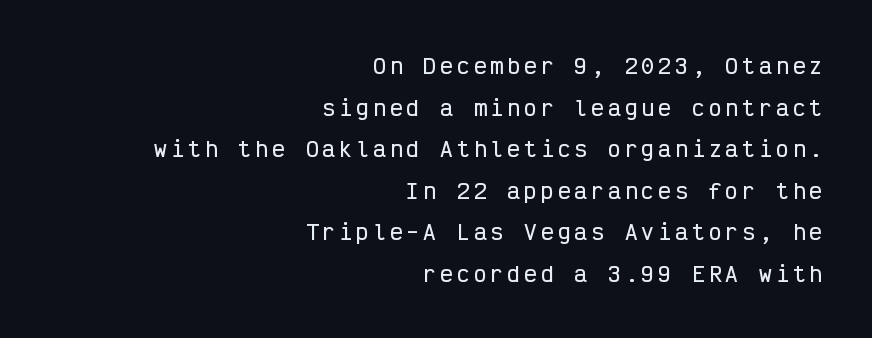
The image shows 21 px text type, upright; set right-aligned, loose line spacing (1.98x), unusually wide letter spacing (+0.2 em), not underlined.
